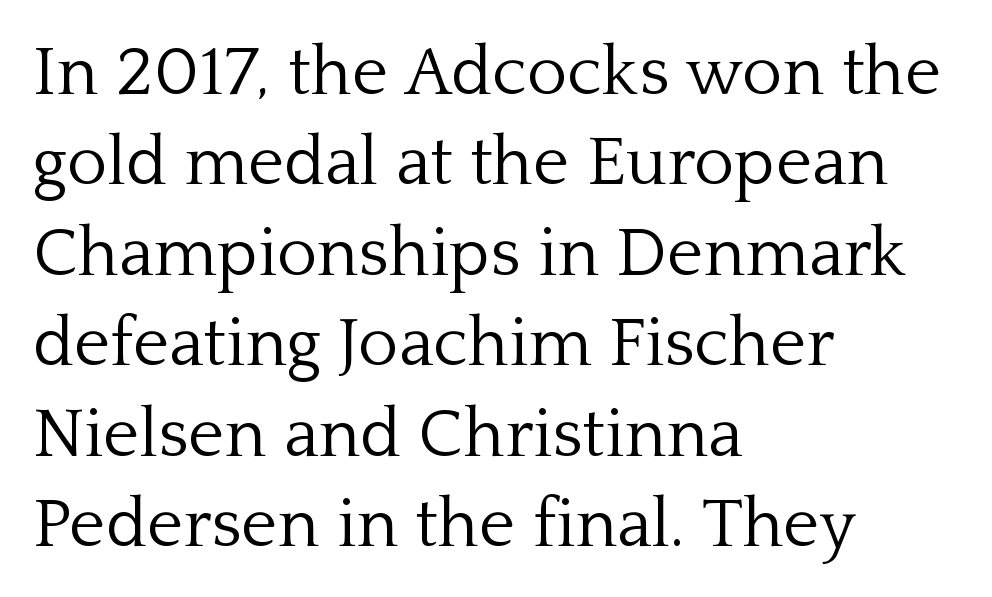
The image shows 69 px light serif type, upright; set left-aligned, normal line spacing (1.31x), normal letter spacing, not underlined; low stroke contrast and a medium x-height.
